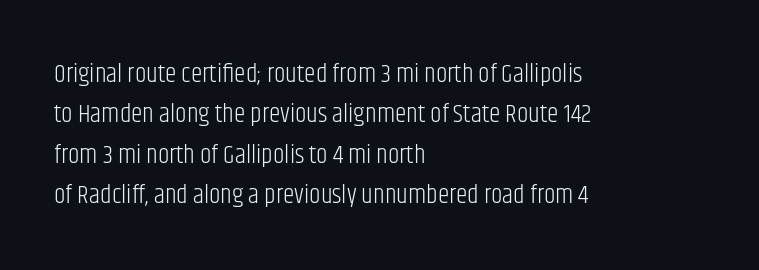
{"italic": "no", "bold": "no", "underline": "no", "align": "left", "line_spacing": "normal", "line_spacing_ratio": 1.55, "letter_spacing": "normal", "letter_spacing_em": 0.0, "glyph_px": 26}
